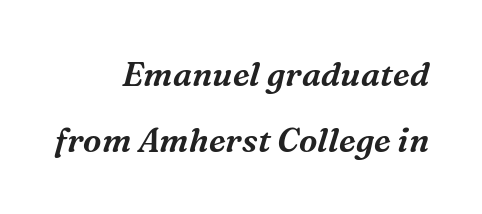
Descenders hang freely into open space. Slant detected: the letters are inclined. In CSS terms this would be text-align: right. The typeface chosen for these lines features serifs. A typesetter would call this proportional, since set widths differ per character. A typesetter would call this leading open, well beyond the default.
